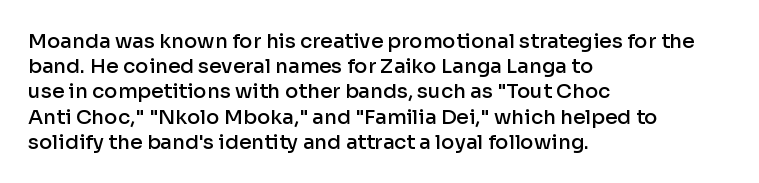
The image shows 20 px text type, upright; set left-aligned, normal line spacing (1.26x), normal letter spacing, not underlined.
